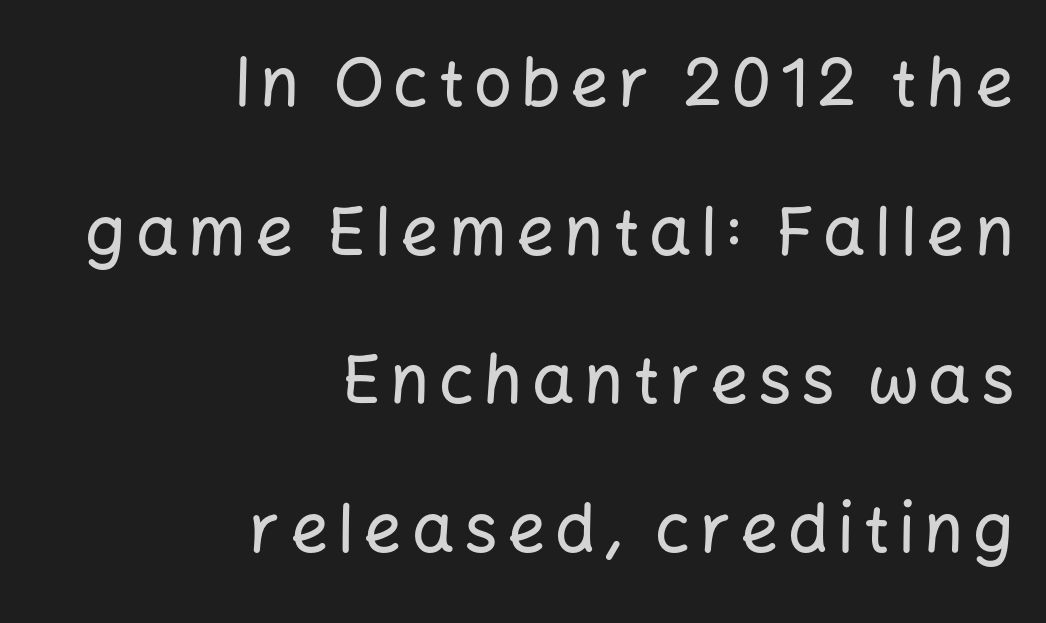
The face used here is proportionally spaced, like ordinary book or web type. When letters stand straight like this, we call the style roman or upright. The font family rendered here belongs to the sans-serif group. Each row of text sits above clean, open space. The rendering uses a large line-height, opening up the rows.
